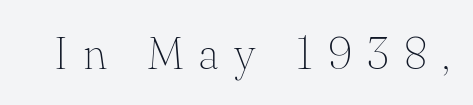
Serifs: yes, visible at the terminals of the letterforms. A typesetter would call this proportional, since set widths differ per character. Someone cranked the tracking dial way up on this one. Words float on clear page, feet unadorned.
